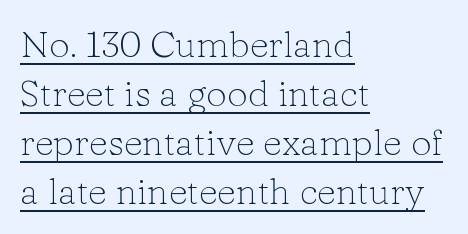
Q: Is the text bold? A: No.
Q: Is the text italic (slanted)? A: No, it is upright.
Q: Is the typeface a serif or a sans-serif typeface? A: Serif.
Q: Is the text underlined? A: Yes.
Q: How is the paragraph aligned? A: Left-aligned.
Q: Is the spacing between letters normal or unusually wide? A: Normal.
Q: Is the spacing between lines tight, normal or loose? A: Normal.
Q: Width (condensed, normal, or wide)? A: Normal.
Q: Stroke contrast? A: Low.
Q: x-height? A: Medium.
Q: Monospaced? A: No.
